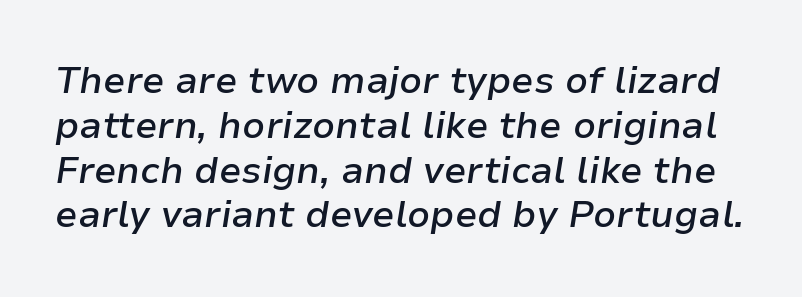
The image shows 37 px semibold type, italic (leaning right); set line spacing 1.21x, normal letter spacing, not underlined; low stroke contrast and a medium x-height.
